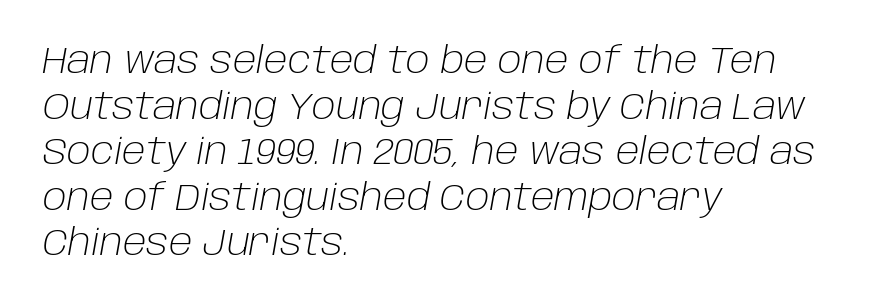
A typesetter would call this proportional, since set widths differ per character. Is the type heavy? It reads as light-to-regular instead. Just letters on the line, the space beneath them empty. Is the block centered? No — it sits flush against the left margin. Characters are canted at an angle relative to the baseline's perpendicular. Honestly, the letter spacing is just normal — you wouldn't notice it.
